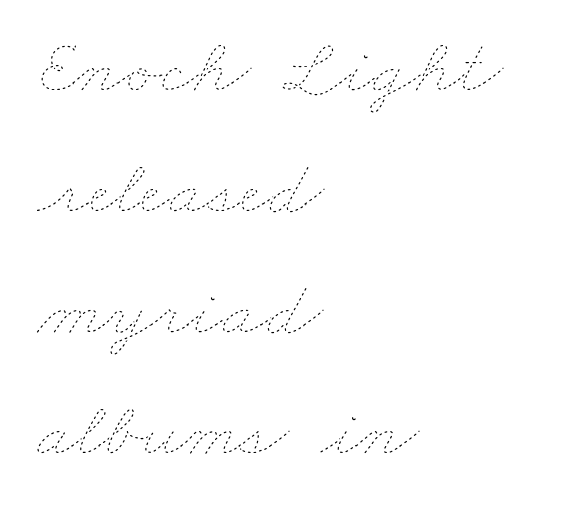
Q: Is the text bold? A: No.
Q: Is the text underlined? A: No.
Q: How is the paragraph aligned? A: Left-aligned.
Q: Is the spacing between letters normal or unusually wide? A: Normal.
Q: Is the spacing between lines tight, normal or loose? A: Normal.
Q: Width (condensed, normal, or wide)? A: Wide.
Q: Stroke contrast? A: Low.
Q: x-height? A: Small.
Q: Monospaced? A: No.
